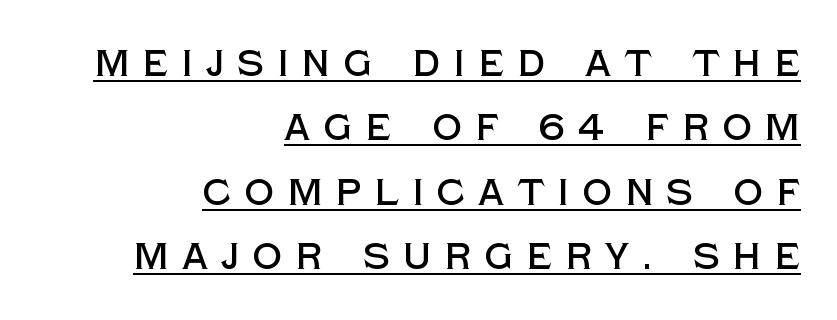
The image shows 37 px sans-serif type, upright; set right-aligned, line spacing 1.74x, unusually wide letter spacing (+0.35 em), underlined; a large x-height.
